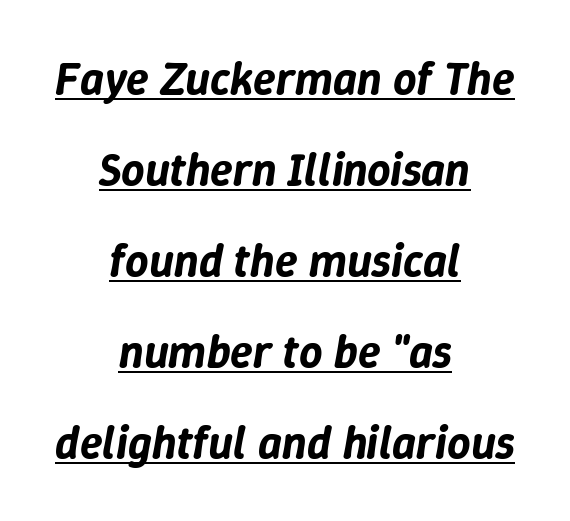
The image shows 46 px text type, italic (leaning right); set centered, loose line spacing (1.98x), normal letter spacing, underlined; low stroke contrast and a medium x-height.
